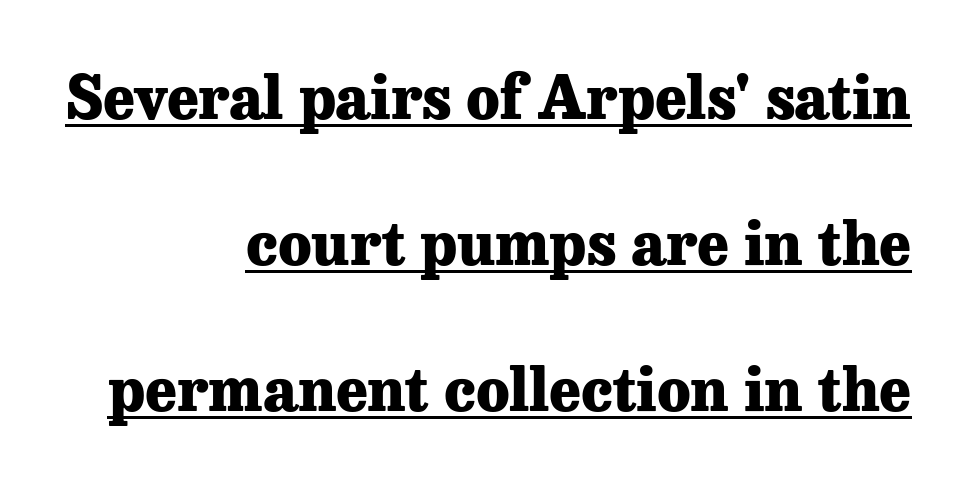
The image shows 60 px heavy serif type, upright; set right-aligned, loose line spacing (2.43x), normal letter spacing, underlined; low stroke contrast and a medium x-height.
